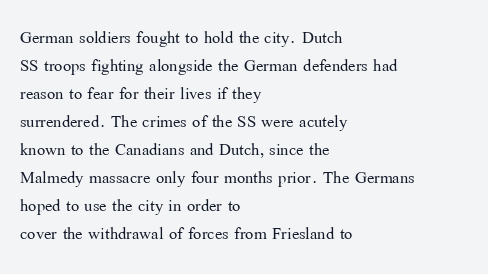
The image shows 22 px text type, upright; set left-aligned, normal line spacing (1.27x), normal letter spacing, not underlined.
